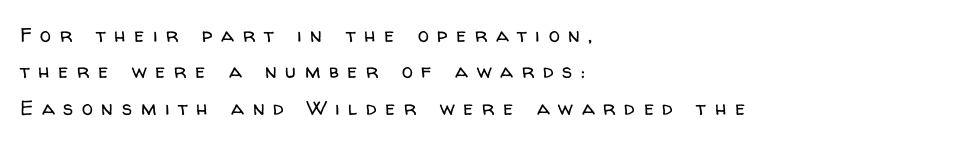
The image shows 20 px text type, upright; set left-aligned, line spacing 1.82x, unusually wide letter spacing (+0.43 em), not underlined.
